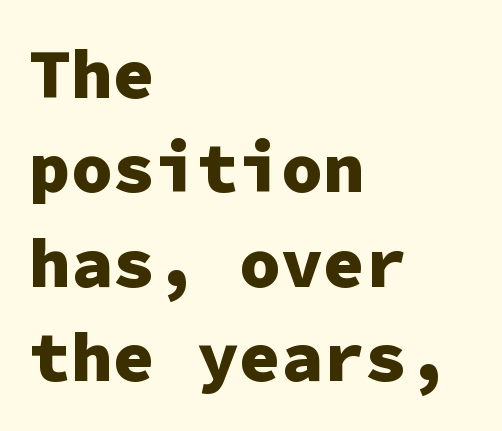
{"serif": "no", "italic": "no", "bold": "yes", "weight": "heavy", "width": "normal", "stroke_contrast": "low", "x_height": "medium", "monospaced": "yes", "underline": "no", "align": "left", "line_spacing": "normal", "line_spacing_ratio": 1.35, "letter_spacing": "normal", "letter_spacing_em": 0.0, "glyph_px": 70}
